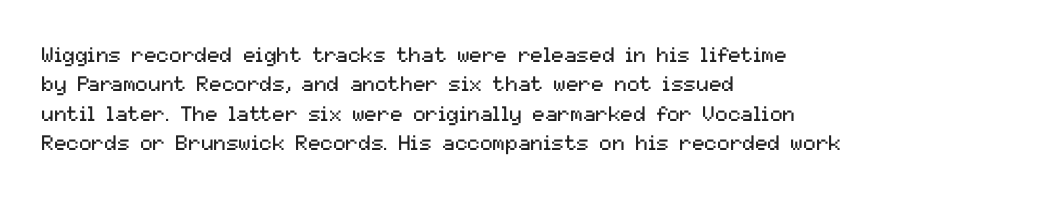
{"italic": "no", "bold": "no", "underline": "no", "align": "left", "line_spacing": "normal", "line_spacing_ratio": 1.4, "letter_spacing": "normal", "letter_spacing_em": 0.0, "glyph_px": 21}
